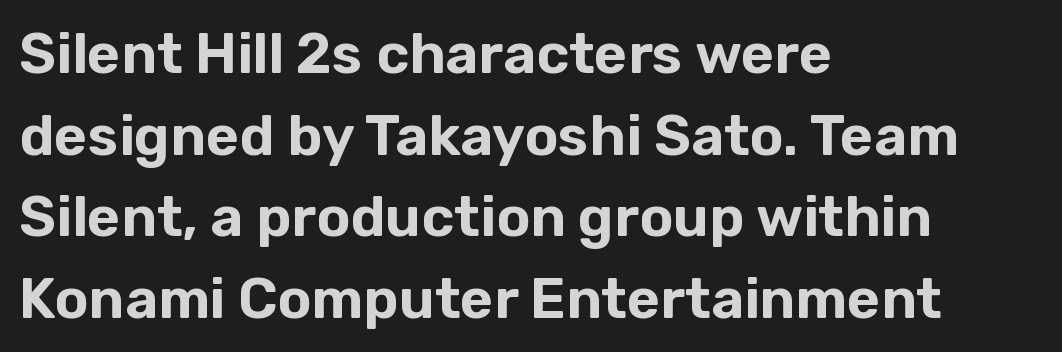
Q: Is the text italic (slanted)? A: No, it is upright.
Q: Is the typeface a serif or a sans-serif typeface? A: Sans-serif.
Q: Is the text underlined? A: No.
Q: How is the paragraph aligned? A: Left-aligned.
Q: Is the spacing between letters normal or unusually wide? A: Normal.
Q: Is the spacing between lines tight, normal or loose? A: Normal.
Q: Width (condensed, normal, or wide)? A: Normal.
Q: Stroke contrast? A: Low.
Q: x-height? A: Medium.
Q: Monospaced? A: No.
